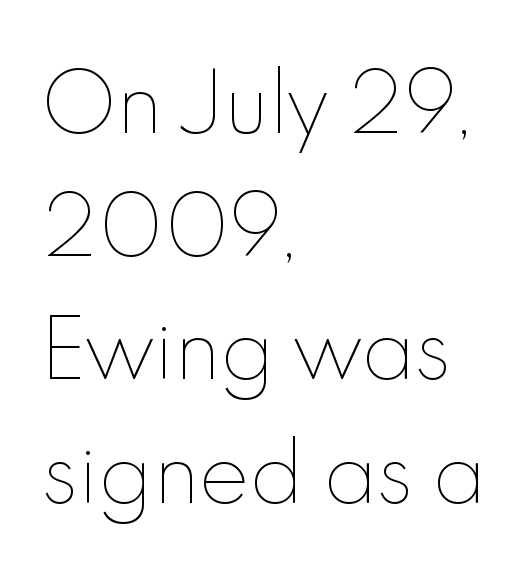
Each letter keeps its own natural width here, so spacing adapts to shape. Descender tails drop into unmarked territory. This sample uses plain, unmodified letter spacing. Line starts are locked; line ends wander.
